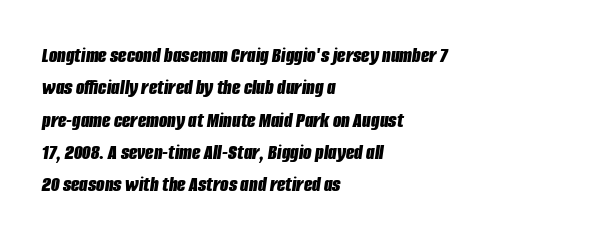
The image shows 22 px bold type, italic (leaning right); set left-aligned, normal line spacing (1.47x), normal letter spacing, not underlined.
